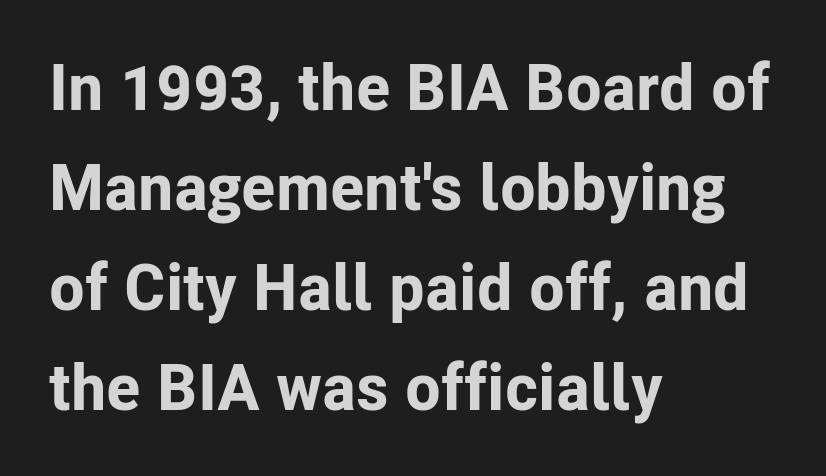
Q: Is the text bold? A: Yes.
Q: Is the text italic (slanted)? A: No, it is upright.
Q: Is the typeface a serif or a sans-serif typeface? A: Sans-serif.
Q: Is the text underlined? A: No.
Q: How is the paragraph aligned? A: Left-aligned.
Q: Is the spacing between letters normal or unusually wide? A: Normal.
Q: Is the spacing between lines tight, normal or loose? A: Normal.
Q: Width (condensed, normal, or wide)? A: Normal.
Q: Stroke contrast? A: Low.
Q: x-height? A: Medium.
Q: Monospaced? A: No.
